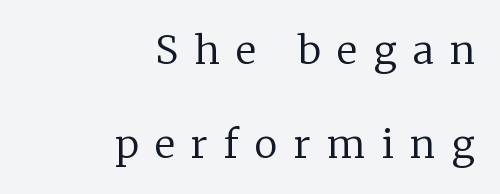
Q: Is the text bold? A: No.
Q: Is the text italic (slanted)? A: No, it is upright.
Q: Is the typeface a serif or a sans-serif typeface? A: Serif.
Q: Is the text underlined? A: No.
Q: How is the paragraph aligned? A: Right-aligned.
Q: Is the spacing between letters normal or unusually wide? A: Unusually wide.
Q: Is the spacing between lines tight, normal or loose? A: Loose.
Q: Width (condensed, normal, or wide)? A: Normal.
Q: Stroke contrast? A: Low.
Q: x-height? A: Medium.
Q: Monospaced? A: No.
